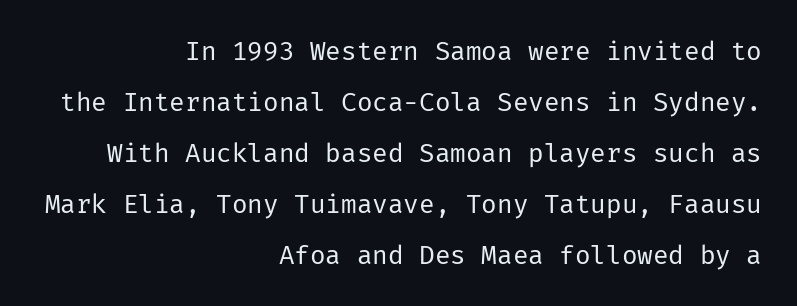
The image shows 26 px text type, upright; set right-aligned, loose line spacing (1.96x), normal letter spacing, not underlined.
